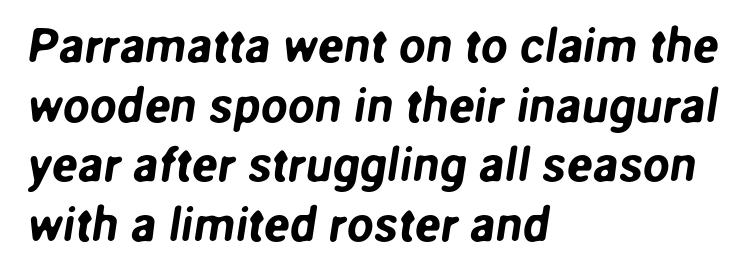
Clear beneath every line of the passage. The glyphs in this specimen are sans serif. Every row of glyphs begins at an identical x-position on the left. Looks like regular typesetting: each glyph gets only the width it needs.
